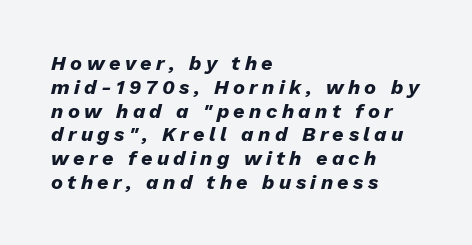
The image shows 20 px bold type, italic (leaning right); set left-aligned, line spacing 1.19x, unusually wide letter spacing (+0.22 em), not underlined.
